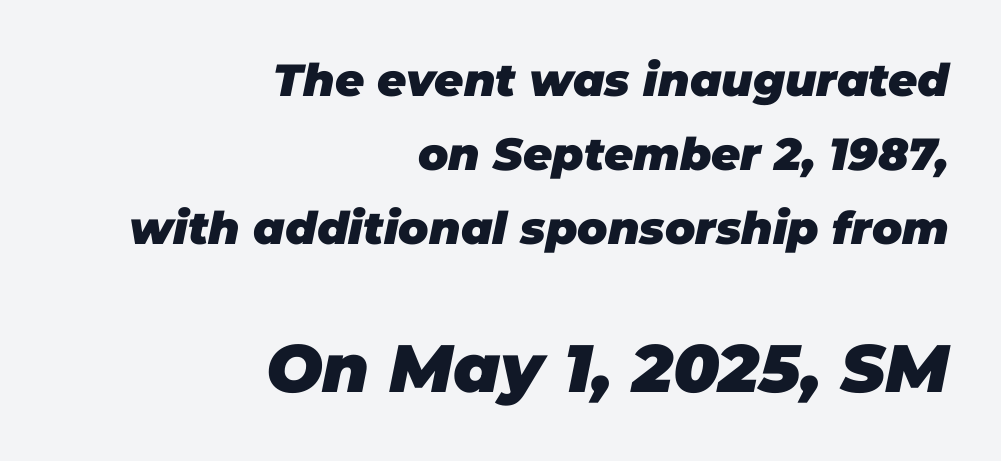
Q: Is the text bold? A: Yes.
Q: Is the text italic (slanted)? A: Yes, it leans right by about 11 degrees.
Q: Is the text underlined? A: No.
Q: How is the paragraph aligned? A: Right-aligned.
Q: Is the spacing between letters normal or unusually wide? A: Normal.
Q: Is the spacing between lines tight, normal or loose? A: Normal.
Q: Which block of text is set in a larger size, the first (top) or the second (bottom)? A: The second (bottom) one.
Q: Width (condensed, normal, or wide)? A: Normal.
Q: Stroke contrast? A: Low.
Q: x-height? A: Large.
Q: Monospaced? A: No.
